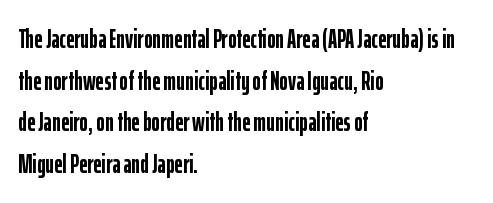
Q: Is the text bold? A: Yes.
Q: Is the text italic (slanted)? A: No, it is upright.
Q: Is the text underlined? A: No.
Q: How is the paragraph aligned? A: Left-aligned.
Q: Is the spacing between letters normal or unusually wide? A: Normal.
Q: Is the spacing between lines tight, normal or loose? A: Normal.
